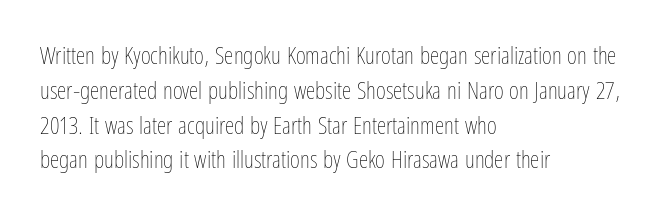
Summary of weight: not heavy and not bold. The passage shown stacks its lines at a standard gap. Upright lettering throughout. Tracking value appears to be zero — textbook default spacing.
